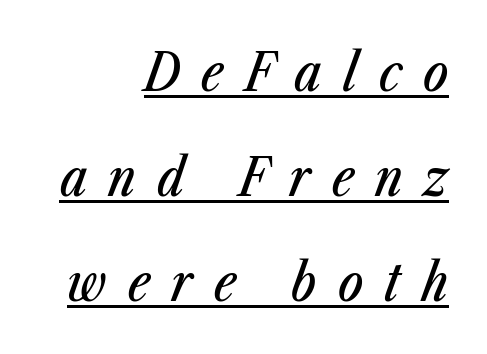
Q: Is the text italic (slanted)? A: Yes, it leans right by about 23 degrees.
Q: Is the text underlined? A: Yes.
Q: How is the paragraph aligned? A: Right-aligned.
Q: Is the spacing between letters normal or unusually wide? A: Unusually wide.
Q: Is the spacing between lines tight, normal or loose? A: Loose.
Q: Width (condensed, normal, or wide)? A: Condensed.
Q: Stroke contrast? A: Low.
Q: x-height? A: Medium.
Q: Monospaced? A: No.
